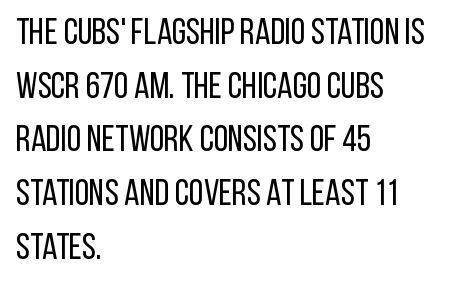
Counters stay open thanks to moderate or lighter strokes. One glance says typical: line gaps are just what's usual. The compositor pushed each line to the left boundary. Spacing verdict: proportional, widths tailored to each character.
